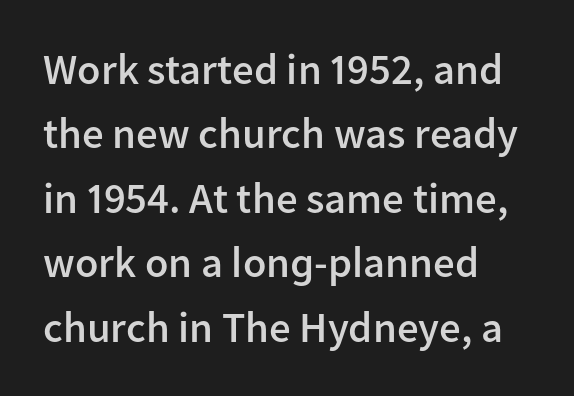
{"serif": "no", "italic": "no", "bold": "semi", "weight": "semibold", "width": "normal", "stroke_contrast": "low", "x_height": "medium", "monospaced": "no", "underline": "no", "align": "left", "line_spacing": "normal", "line_spacing_ratio": 1.5, "letter_spacing": "normal", "letter_spacing_em": 0.0, "glyph_px": 43}
